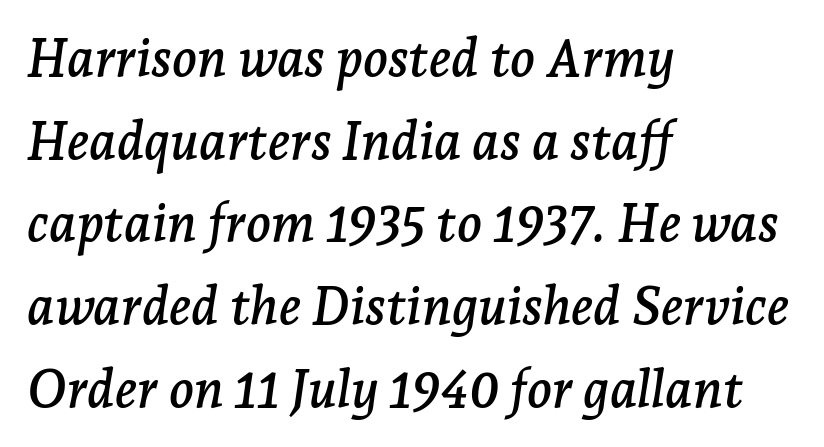
The image shows 52 px serif type, italic (leaning right); set left-aligned, normal line spacing (1.59x), normal letter spacing, not underlined; low stroke contrast and a medium x-height.
